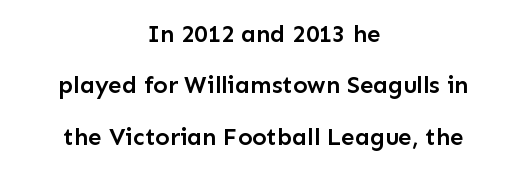
{"italic": "no", "bold": "semi", "underline": "no", "align": "center", "line_spacing": "loose", "line_spacing_ratio": 2.14, "letter_spacing": "normal", "letter_spacing_em": 0.0, "glyph_px": 24}
